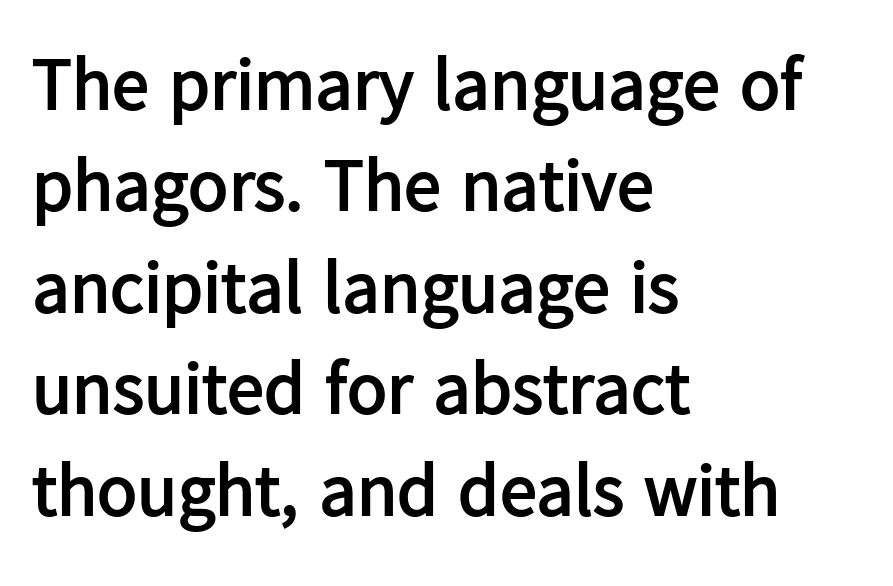
{"serif": "no", "italic": "no", "bold": "yes", "weight": "semibold", "width": "normal", "stroke_contrast": "low", "x_height": "medium", "monospaced": "no", "underline": "no", "align": "left", "line_spacing": "normal", "line_spacing_ratio": 1.37, "letter_spacing": "normal", "letter_spacing_em": 0.0, "glyph_px": 74}
